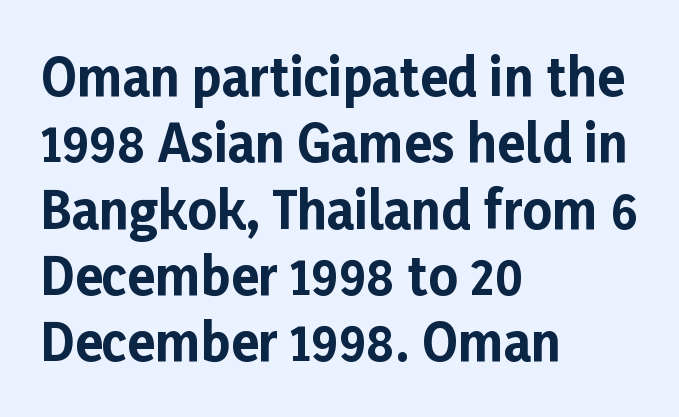
The image shows 51 px bold sans-serif type, upright; set left-aligned, normal line spacing (1.3x), normal letter spacing, not underlined; low stroke contrast and a medium x-height.
